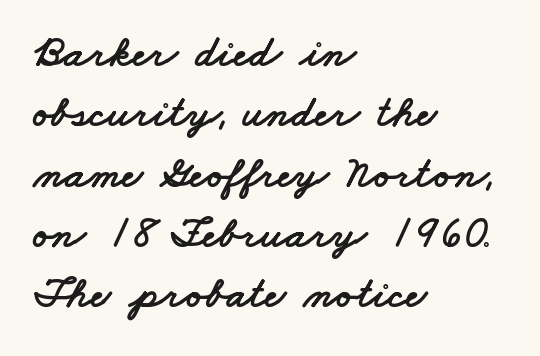
The image shows 45 px wide sans-serif type; set left-aligned, normal line spacing (1.34x), normal letter spacing, not underlined; low stroke contrast and a small x-height.
